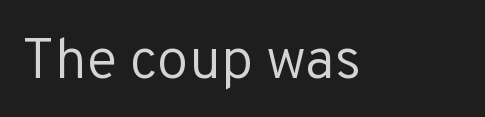
{"serif": "no", "italic": "no", "bold": "no", "weight": "regular", "width": "normal", "stroke_contrast": "low", "x_height": "medium", "monospaced": "no", "underline": "no", "letter_spacing": "normal", "letter_spacing_em": 0.0, "glyph_px": 57}
